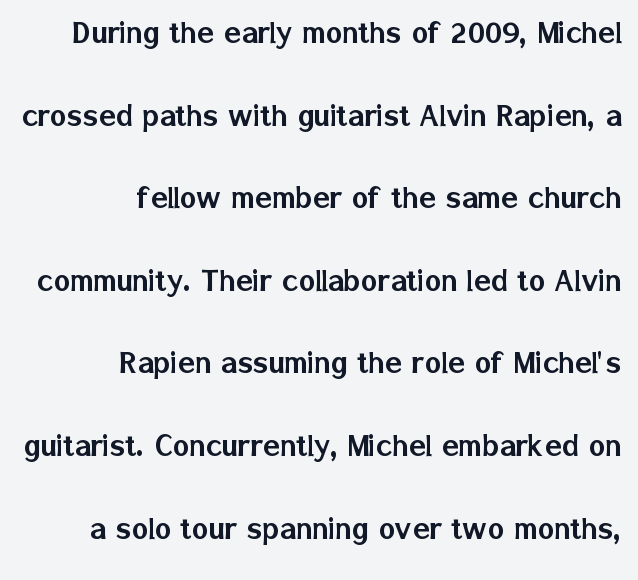
The image shows 35 px sans-serif type, upright; set right-aligned, loose line spacing (2.36x), normal letter spacing, not underlined; low stroke contrast and a medium x-height.
